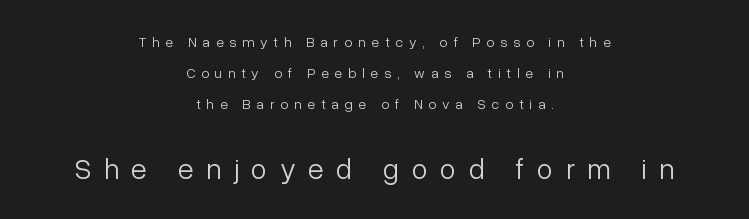
Caption: upper text group reduced, lower text group enlarged. Teacher's note: observe the equal gaps on both sides — that is centered alignment. The line-height multiplier appears high, well above default. Do the characters align in a grid? No, the font is proportional. A typesetter would mark this as roman, not italic.
